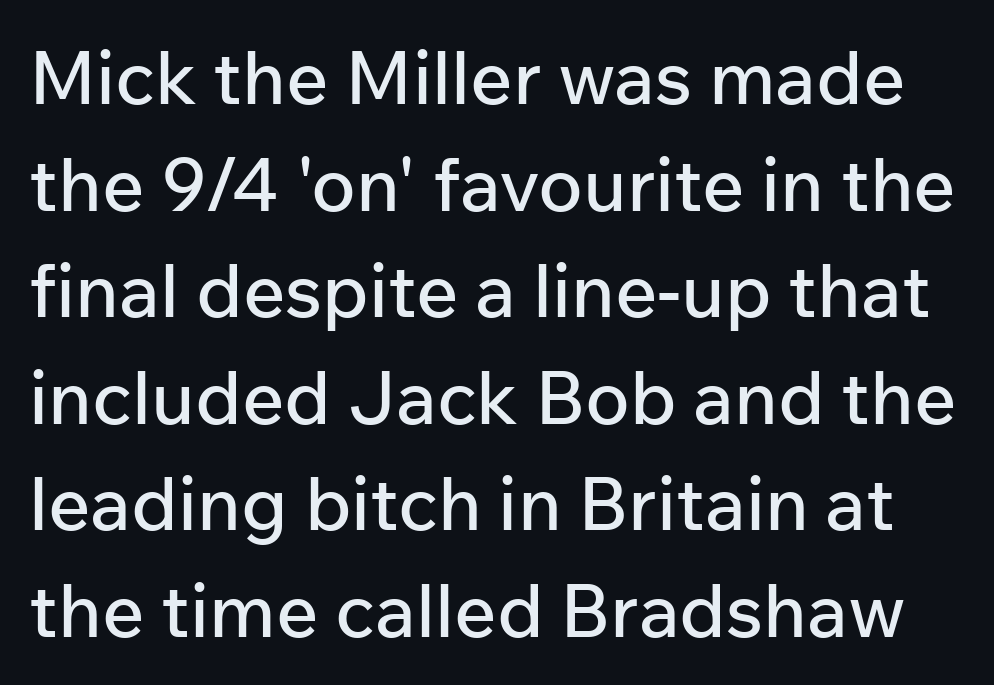
The image shows 74 px sans-serif type, upright; set normal line spacing (1.44x), normal letter spacing, not underlined; low stroke contrast and a medium x-height.
